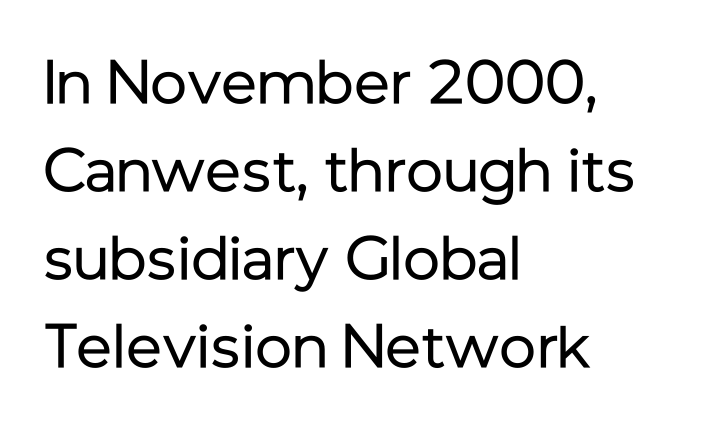
The image shows 61 px regular-weight sans-serif type, upright; set left-aligned, normal line spacing (1.44x), normal letter spacing, not underlined; low stroke contrast and a medium x-height.
